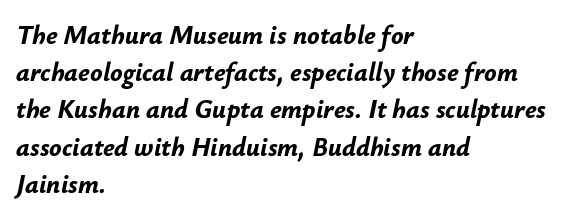
Summary of vertical rhythm: regular, with standard interline spacing. This rendering uses left alignment, leaving the right contour irregular. Compared with ordinary roman type, these characters are visibly tilted. Between one letter and the next there's only the usual sliver of space. Stroke thickness is high; the sample reads as a true bold. The words here are not underlined.
